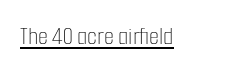
The image shows 26 px text type, upright; set normal letter spacing, underlined.
